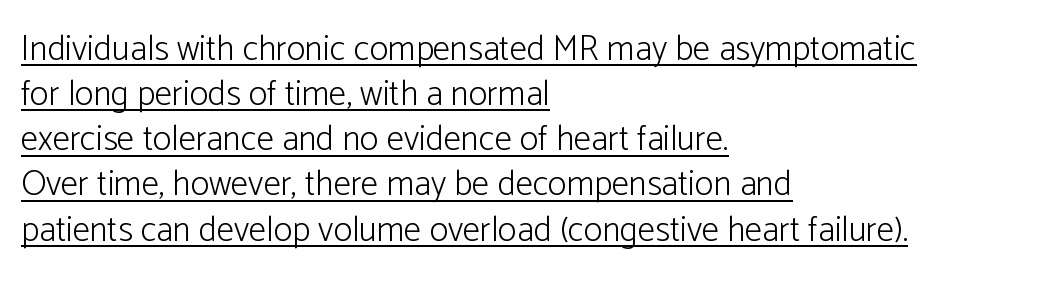
Q: Is the text bold? A: No.
Q: Is the text italic (slanted)? A: No, it is upright.
Q: Is the typeface a serif or a sans-serif typeface? A: Sans-serif.
Q: Is the text underlined? A: Yes.
Q: How is the paragraph aligned? A: Left-aligned.
Q: Is the spacing between letters normal or unusually wide? A: Normal.
Q: Is the spacing between lines tight, normal or loose? A: Normal.
Q: Width (condensed, normal, or wide)? A: Normal.
Q: Stroke contrast? A: Low.
Q: x-height? A: Medium.
Q: Monospaced? A: No.
